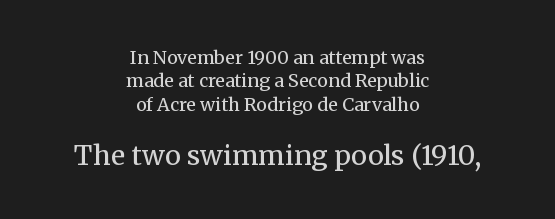
Letters rest on an invisible, unmarked baseline. Block two is the big one; block one sits smaller above it. Leading: standard. Is the stroke heavy? The answer is a plain regular-or-lighter. Every row of glyphs is offset so its center matches the block's center. Default kerning and tracking; the words read as compact shapes.
